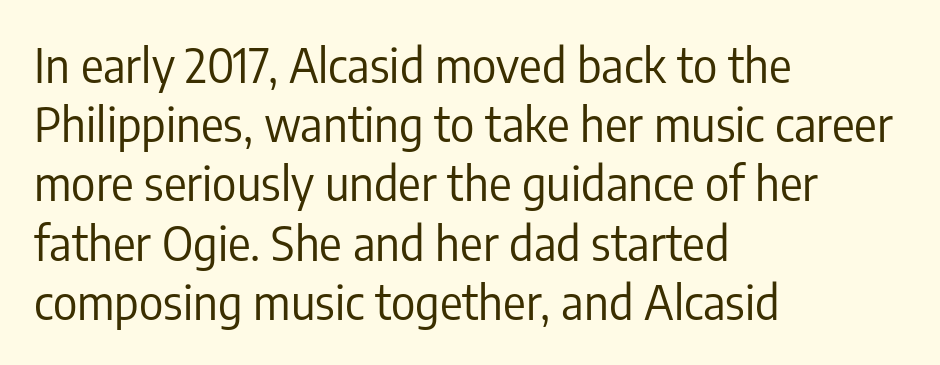
The letterforms sit shoulder to shoulder at normal distance. Each letter's strokes conclude bluntly, with no projecting serifs. The font's upright variant was chosen for this text. The passage shown is typed in a proportional face where columns would drift. These lines sit exactly where default settings would place them.
